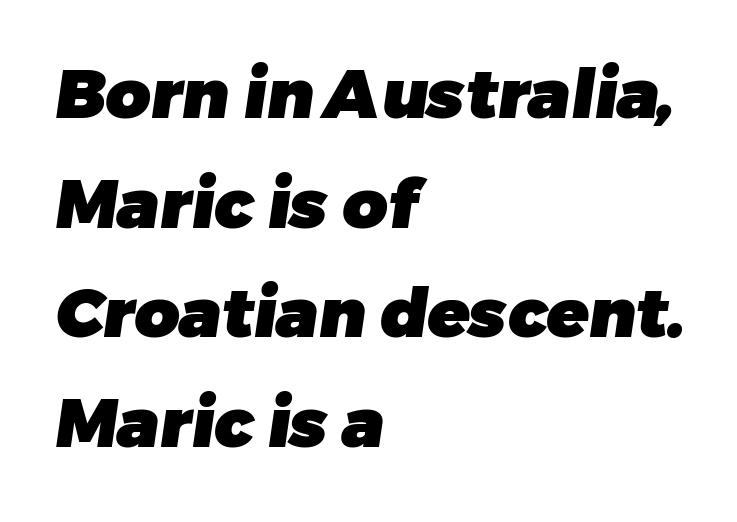
The image shows 69 px heavy sans-serif type; set left-aligned, normal line spacing (1.59x), normal letter spacing, not underlined; low stroke contrast and a medium x-height.
